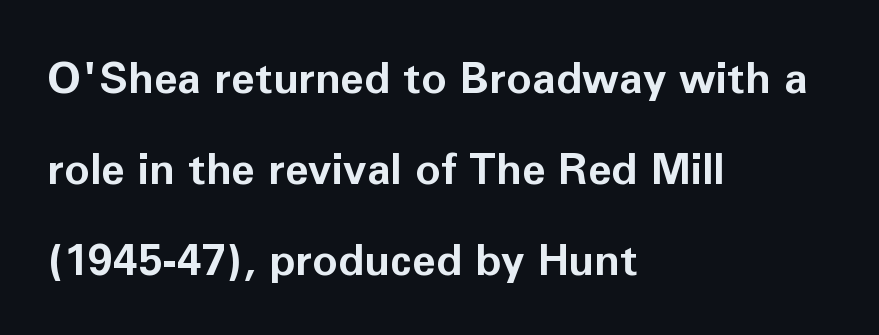
{"serif": "no", "italic": "no", "bold": "yes", "weight": "bold", "width": "normal", "stroke_contrast": "low", "x_height": "medium", "monospaced": "no", "underline": "no", "align": "left", "line_spacing": "loose", "line_spacing_ratio": 2.12, "letter_spacing": "normal", "letter_spacing_em": 0.0, "glyph_px": 43}
